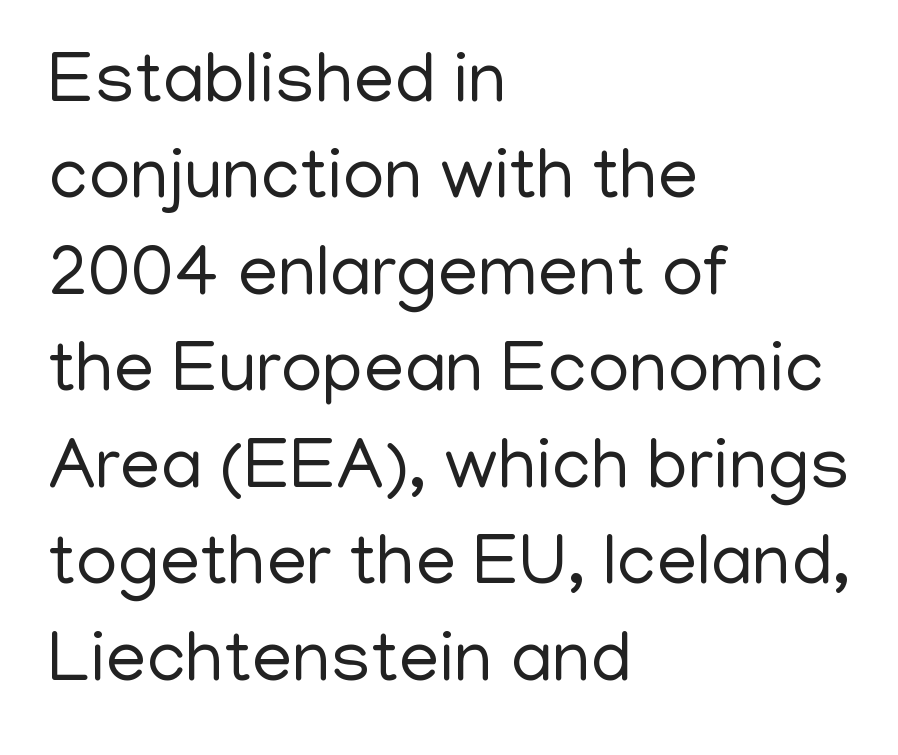
{"serif": "no", "italic": "no", "bold": "no", "weight": "regular", "width": "normal", "stroke_contrast": "low", "x_height": "medium", "monospaced": "no", "underline": "no", "align": "left", "line_spacing": "normal", "line_spacing_ratio": 1.34, "letter_spacing": "normal", "letter_spacing_em": 0.0, "glyph_px": 72}
